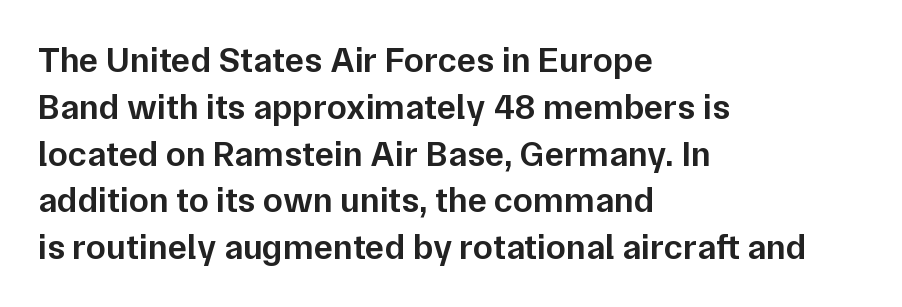
{"serif": "no", "italic": "no", "bold": "semi", "weight": "semibold", "width": "normal", "stroke_contrast": "low", "x_height": "medium", "monospaced": "no", "underline": "no", "align": "left", "line_spacing": "normal", "line_spacing_ratio": 1.3, "letter_spacing": "normal", "letter_spacing_em": 0.0, "glyph_px": 36}
